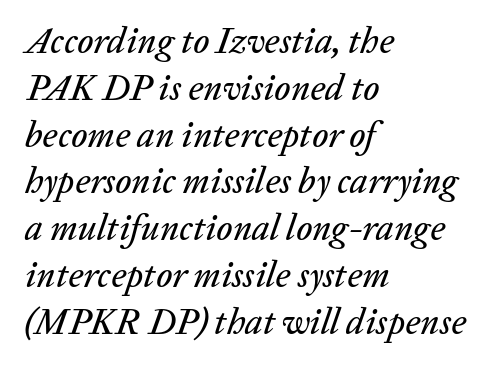
{"italic": "yes", "lean": "right", "slant_degrees": 20, "width": "normal", "stroke_contrast": "low", "x_height": "medium", "monospaced": "no", "underline": "no", "align": "left", "line_spacing": "normal", "line_spacing_ratio": 1.3, "letter_spacing": "normal", "letter_spacing_em": 0.0, "glyph_px": 36}
